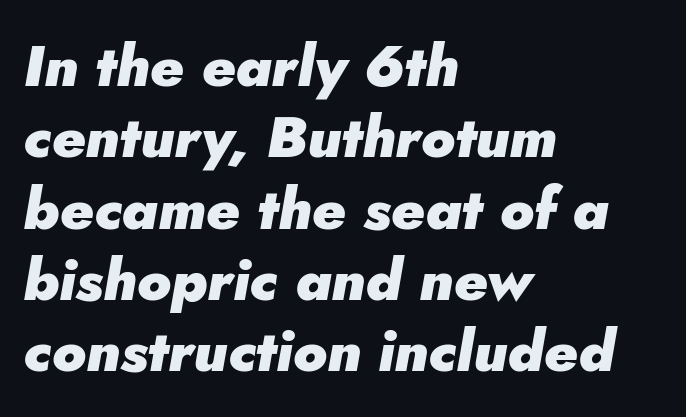
Q: Is the text bold? A: Yes.
Q: Is the text italic (slanted)? A: Yes, it leans right by about 5 degrees.
Q: Is the text underlined? A: No.
Q: How is the paragraph aligned? A: Left-aligned.
Q: Is the spacing between letters normal or unusually wide? A: Normal.
Q: Width (condensed, normal, or wide)? A: Normal.
Q: Stroke contrast? A: Low.
Q: x-height? A: Small.
Q: Monospaced? A: No.
